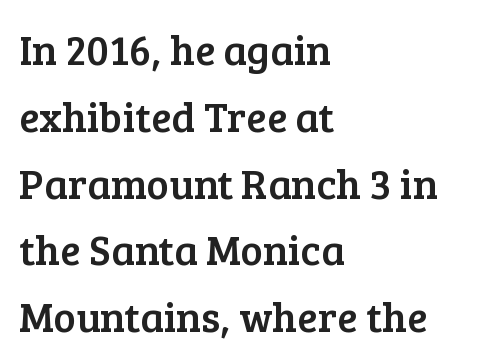
The passage is arranged the way most books set body copy — flush left. Rule under the text: the space is simply empty. To sum up the face: it has serifs. Note the varied advance widths — an 'i' is clearly narrower than an 'm'. A typesetter would call this zero additional tracking.
